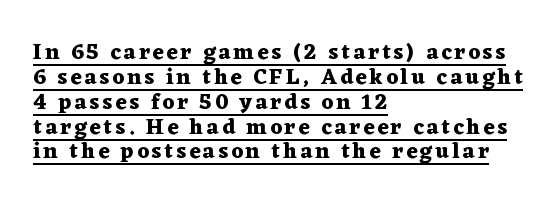
{"italic": "no", "bold": "yes", "underline": "yes", "align": "left", "line_spacing": "tight", "line_spacing_ratio": 1.13, "glyph_px": 22}
